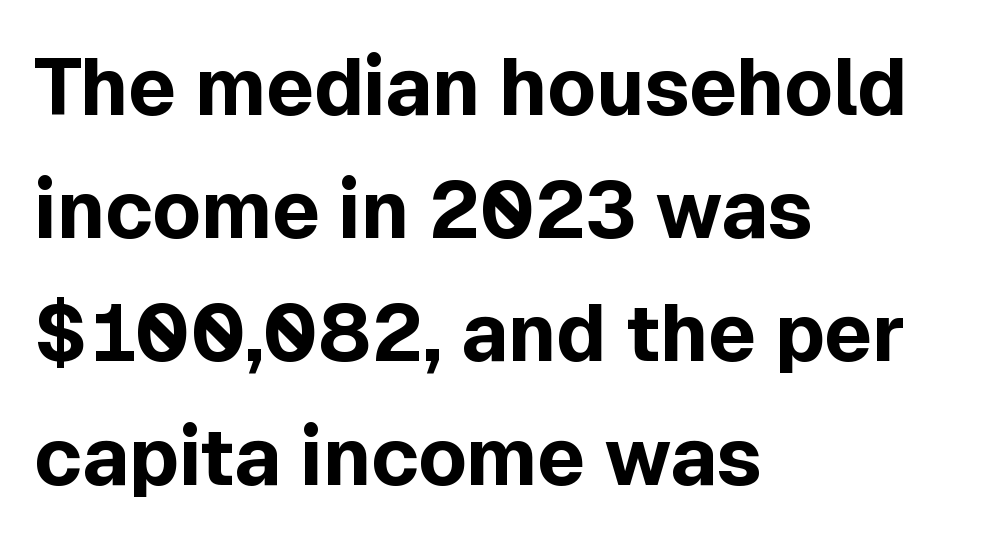
{"serif": "no", "italic": "no", "bold": "yes", "weight": "bold", "width": "normal", "x_height": "medium", "monospaced": "no", "underline": "no", "align": "left", "line_spacing": "normal", "line_spacing_ratio": 1.54, "letter_spacing": "normal", "letter_spacing_em": 0.0, "glyph_px": 80}
